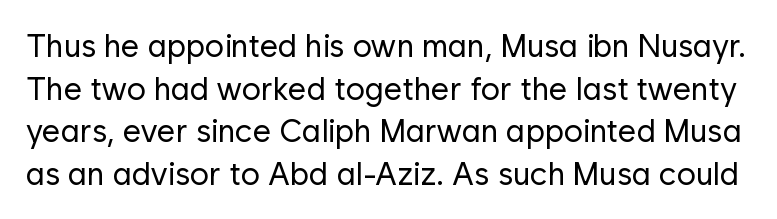
Q: Is the text bold? A: No.
Q: Is the text italic (slanted)? A: No, it is upright.
Q: Is the typeface a serif or a sans-serif typeface? A: Sans-serif.
Q: Is the text underlined? A: No.
Q: Is the spacing between letters normal or unusually wide? A: Normal.
Q: Is the spacing between lines tight, normal or loose? A: Normal.
Q: Width (condensed, normal, or wide)? A: Normal.
Q: Stroke contrast? A: Low.
Q: x-height? A: Medium.
Q: Monospaced? A: No.
